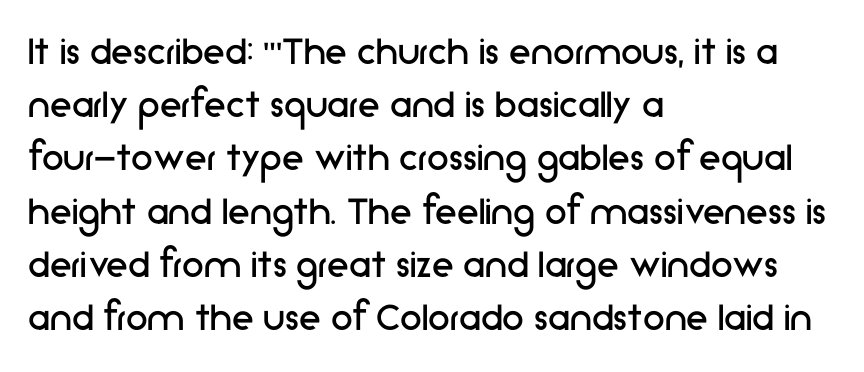
The image shows 44 px regular-weight sans-serif type, upright; set left-aligned, line spacing 1.21x, normal letter spacing, not underlined; low stroke contrast and a medium x-height.
